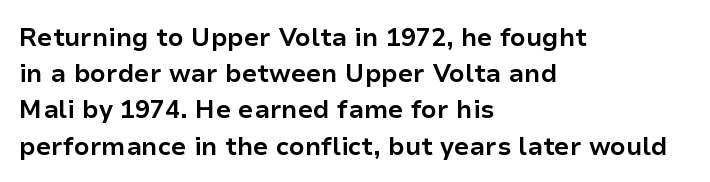
Q: Is the text bold? A: Yes.
Q: Is the text italic (slanted)? A: No, it is upright.
Q: Is the text underlined? A: No.
Q: How is the paragraph aligned? A: Left-aligned.
Q: Is the spacing between letters normal or unusually wide? A: Normal.
Q: Is the spacing between lines tight, normal or loose? A: Normal.
